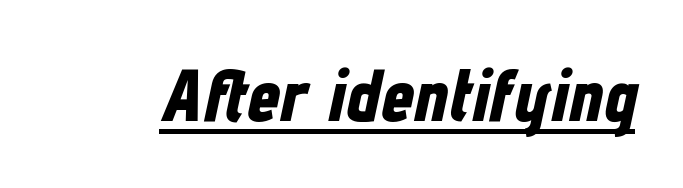
The image shows 74 px bold, condensed type, italic (leaning right); set normal letter spacing, underlined; low stroke contrast and a medium x-height.
